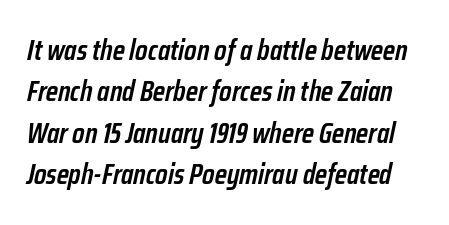
Whoever set this chose a conventional vertical rhythm. Beneath every word, the page is bare. Semibold letterforms, between regular and bold. What stands out about the letter spacing? Nothing — it is the standard amount.
